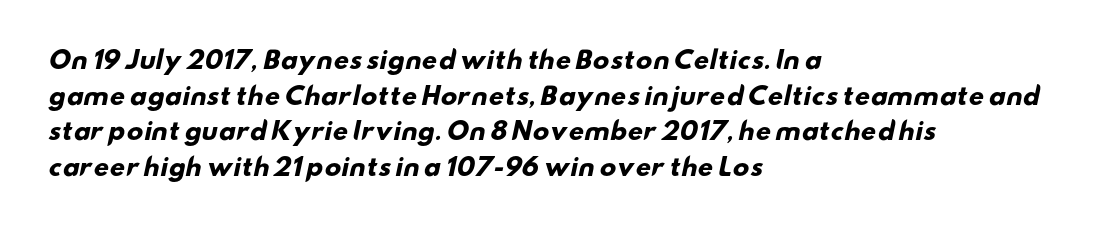
Weight: bold. Reading down the column, the eye jumps a familiar distance to each next line. The typesetter chose a ragged-right arrangement here. Clear beneath every line of the passage. Default kerning and tracking; the words read as compact shapes.
